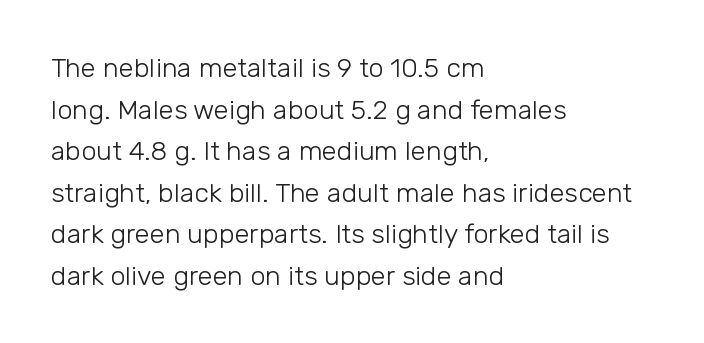
{"italic": "no", "bold": "no", "underline": "no", "align": "left", "line_spacing": "normal", "line_spacing_ratio": 1.54, "letter_spacing": "normal", "letter_spacing_em": 0.0, "glyph_px": 27}
